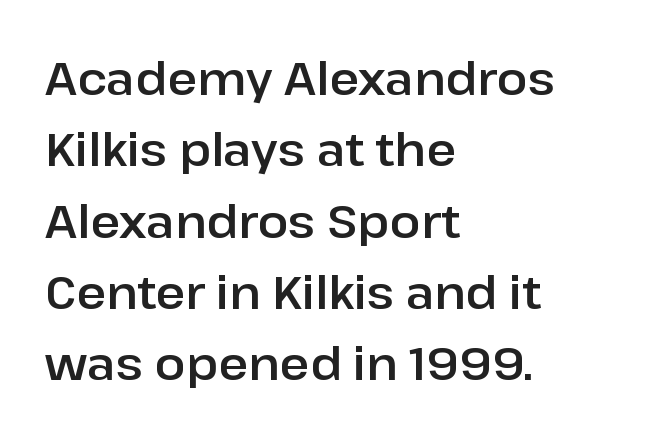
{"serif": "no", "italic": "no", "width": "normal", "stroke_contrast": "low", "x_height": "medium", "monospaced": "no", "underline": "no", "align": "left", "line_spacing": "normal", "line_spacing_ratio": 1.55, "letter_spacing": "normal", "letter_spacing_em": 0.0, "glyph_px": 46}
